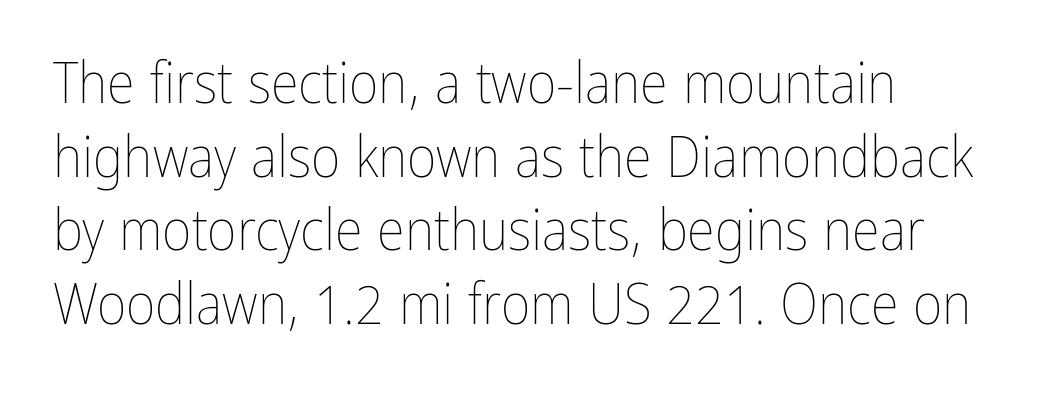
The image shows 57 px thin, condensed type, upright; set left-aligned, normal line spacing (1.29x), normal letter spacing, not underlined; low stroke contrast and a medium x-height.
